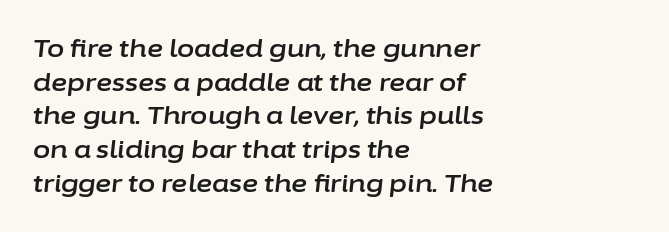
{"italic": "yes", "lean": "right", "slant_degrees": 6, "underline": "no", "align": "left", "line_spacing": "normal", "line_spacing_ratio": 1.35, "letter_spacing": "normal", "letter_spacing_em": 0.0, "glyph_px": 25}
